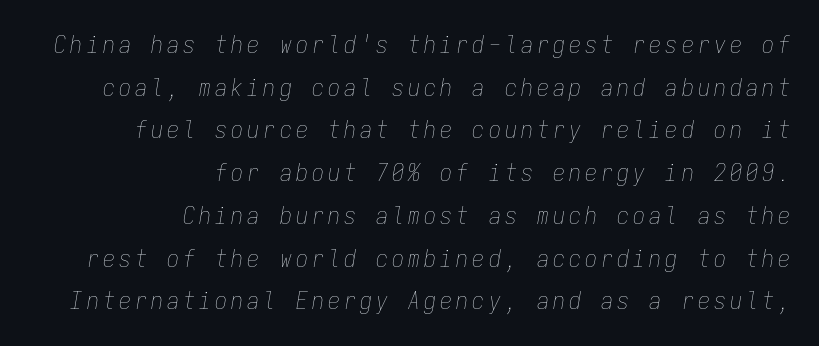
Q: Is the text bold? A: No.
Q: Is the text italic (slanted)? A: Yes, it leans right by about 9 degrees.
Q: Is the text underlined? A: No.
Q: How is the paragraph aligned? A: Right-aligned.
